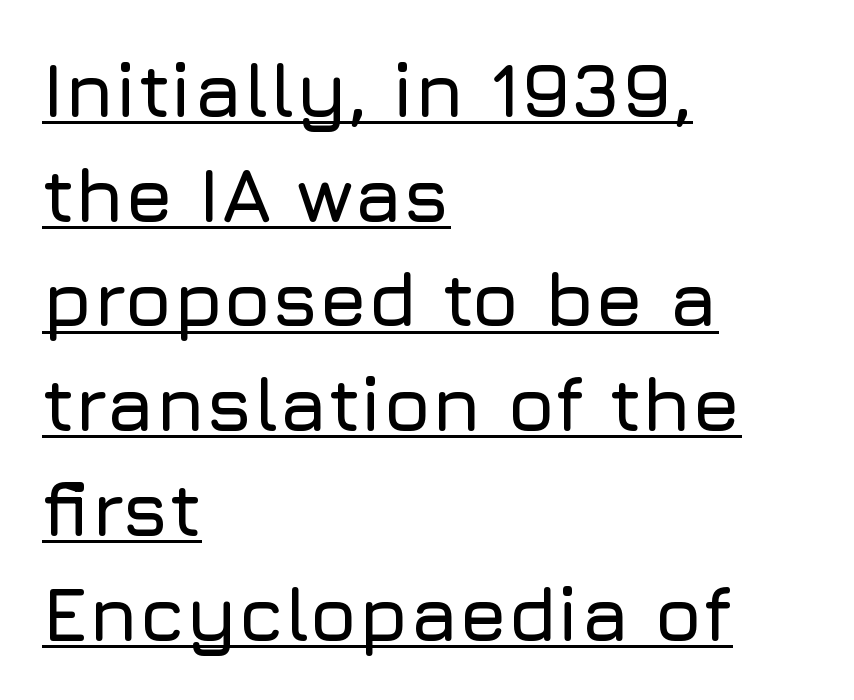
The image shows 77 px sans-serif type, upright; set left-aligned, normal line spacing (1.36x), normal letter spacing, underlined; low stroke contrast and a medium x-height.
